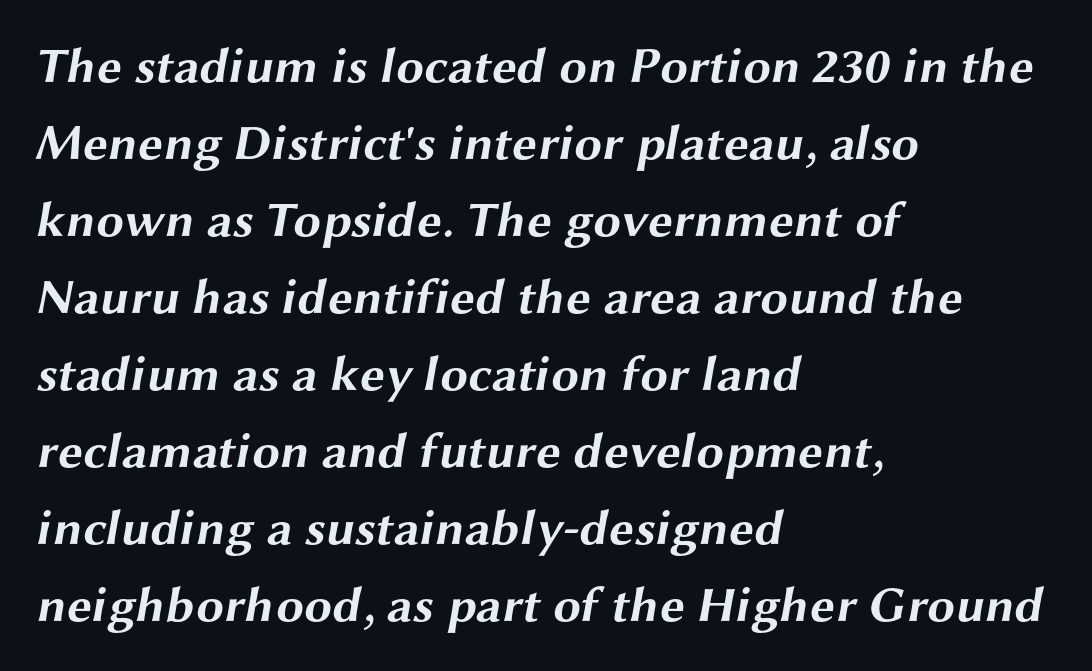
{"serif": "no", "bold": "yes", "weight": "bold", "width": "wide", "stroke_contrast": "medium", "x_height": "medium", "monospaced": "no", "underline": "no", "align": "left", "line_spacing": "normal", "line_spacing_ratio": 1.54, "letter_spacing": "normal", "letter_spacing_em": 0.0, "glyph_px": 50}
